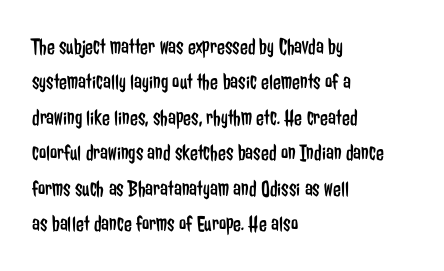
Q: Is the text bold? A: No.
Q: Is the text italic (slanted)? A: No, it is upright.
Q: Is the text underlined? A: No.
Q: How is the paragraph aligned? A: Left-aligned.
Q: Is the spacing between letters normal or unusually wide? A: Normal.
Q: Is the spacing between lines tight, normal or loose? A: Normal.
